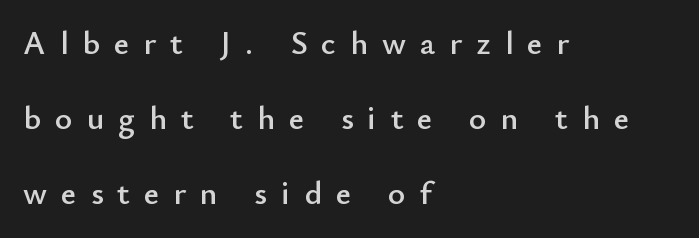
This is the regular roman posture of the typeface. Every row of glyphs begins at an identical x-position on the left. Do the characters align in a grid? No, the font is proportional. The line texture is sparse and dotted thanks to wide tracking. In terms of letterform style, serifs are entirely absent. Check the space under the baseline: it is left empty.
